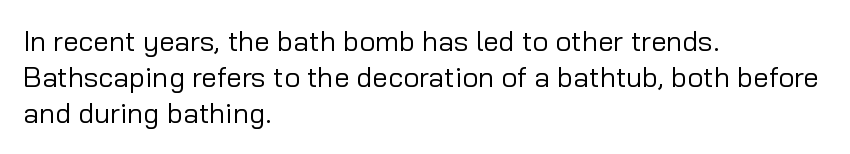
The image shows 28 px regular-weight sans-serif type, upright; set left-aligned, normal line spacing (1.29x), normal letter spacing, not underlined; low stroke contrast and a medium x-height.
